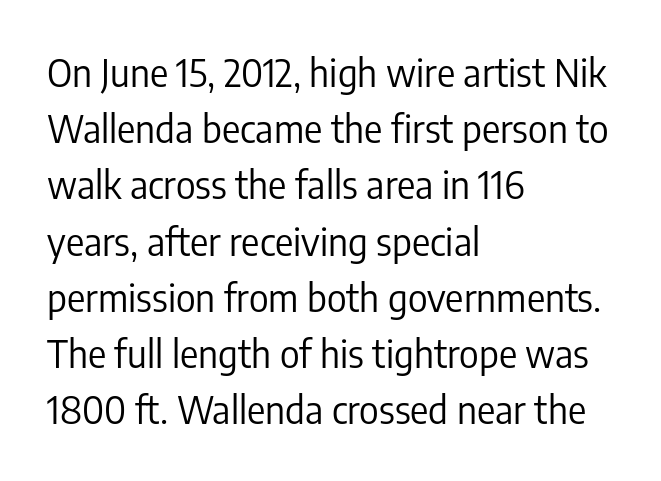
Q: Is the text bold? A: No.
Q: Is the text italic (slanted)? A: No, it is upright.
Q: Is the typeface a serif or a sans-serif typeface? A: Sans-serif.
Q: Is the text underlined? A: No.
Q: How is the paragraph aligned? A: Left-aligned.
Q: Is the spacing between letters normal or unusually wide? A: Normal.
Q: Is the spacing between lines tight, normal or loose? A: Normal.
Q: Width (condensed, normal, or wide)? A: Condensed.
Q: Stroke contrast? A: Low.
Q: x-height? A: Medium.
Q: Monospaced? A: No.
